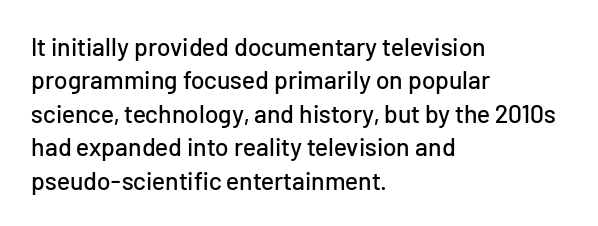
Students, observe: this is what conventionally led text looks like. Observe the ordinary spacing: letters are neighbours, not strangers. Designer's note — italics off, roman on. The specimen omits any rule beneath the text block's lines.
